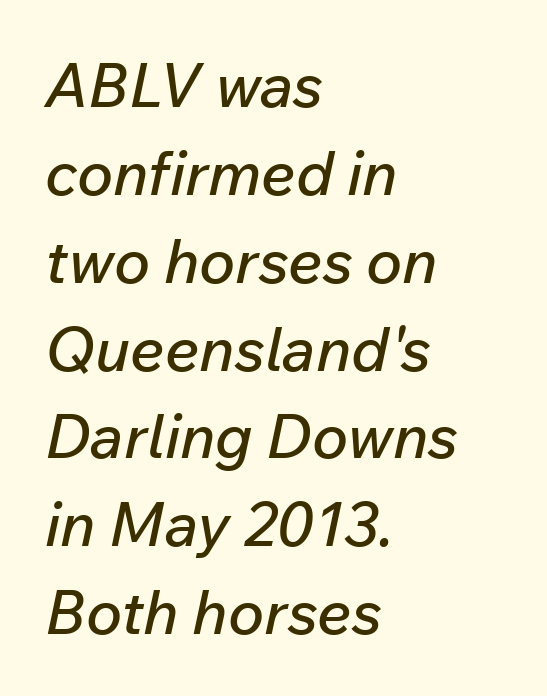
The image shows 61 px text type, italic (leaning right); set left-aligned, normal line spacing (1.44x), normal letter spacing, not underlined; low stroke contrast and a medium x-height.
